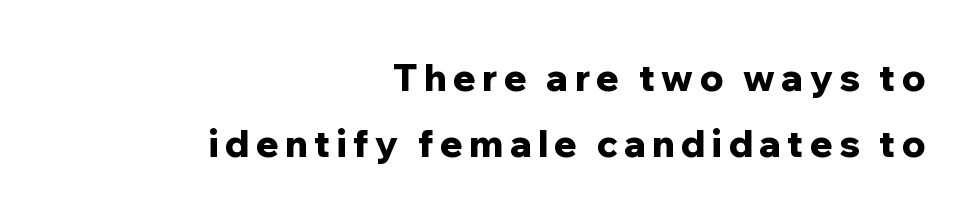
The image shows 37 px bold sans-serif type, upright; set right-aligned, line spacing 1.79x, not underlined; low stroke contrast and a medium x-height.
